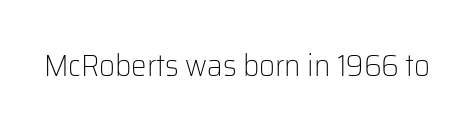
The image shows 31 px light sans-serif type, upright; set normal letter spacing, not underlined; low stroke contrast and a medium x-height.
